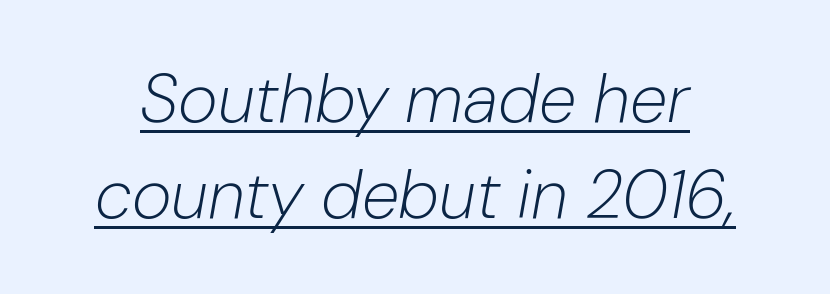
Q: Is the text bold? A: No.
Q: Is the text italic (slanted)? A: Yes, it leans right by about 10 degrees.
Q: Is the text underlined? A: Yes.
Q: Is the spacing between letters normal or unusually wide? A: Normal.
Q: Is the spacing between lines tight, normal or loose? A: Normal.
Q: Width (condensed, normal, or wide)? A: Normal.
Q: Stroke contrast? A: Low.
Q: x-height? A: Medium.
Q: Monospaced? A: No.
